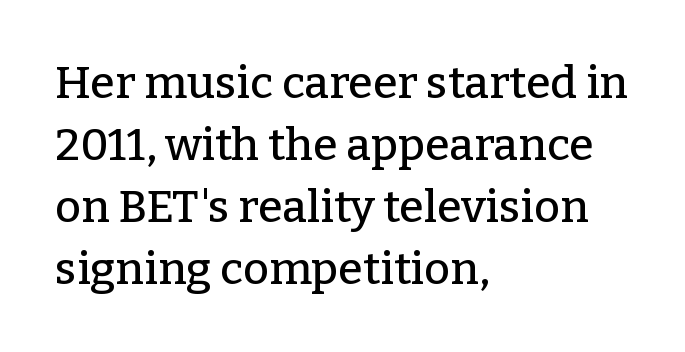
{"serif": "yes", "italic": "no", "width": "normal", "stroke_contrast": "low", "x_height": "medium", "monospaced": "no", "underline": "no", "align": "left", "line_spacing": "normal", "line_spacing_ratio": 1.38, "letter_spacing": "normal", "letter_spacing_em": 0.0, "glyph_px": 45}
